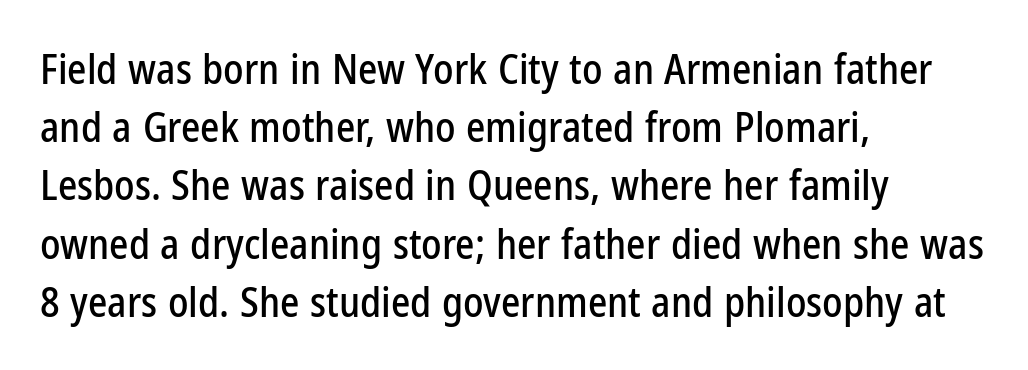
{"serif": "no", "italic": "no", "width": "condensed", "stroke_contrast": "low", "x_height": "medium", "monospaced": "no", "underline": "no", "align": "left", "line_spacing": "normal", "line_spacing_ratio": 1.42, "letter_spacing": "normal", "letter_spacing_em": 0.0, "glyph_px": 41}
